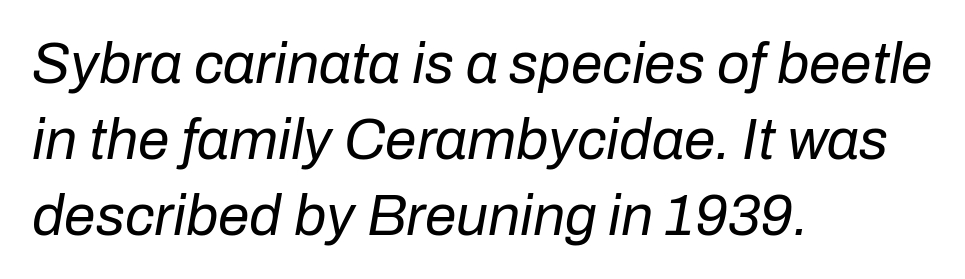
{"italic": "yes", "lean": "right", "slant_degrees": 10, "bold": "no", "weight": "regular", "width": "normal", "stroke_contrast": "low", "x_height": "medium", "monospaced": "no", "underline": "no", "align": "left", "line_spacing": "normal", "line_spacing_ratio": 1.33, "letter_spacing": "normal", "letter_spacing_em": 0.0, "glyph_px": 57}
